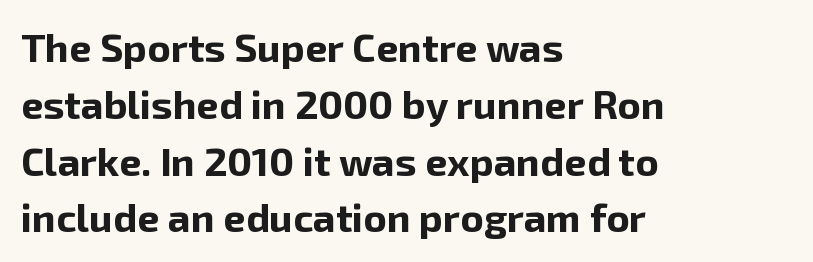
Type without underlining. Notice how thick the strokes are: this is what a full bold looks like. Spacing verdict: proportional, widths tailored to each character. Stroke terminals: plain, sans-serif. Visually the block forms a straight wall on the left and a jagged coastline on the right. Italic? Not at all — the glyphs are vertical.
